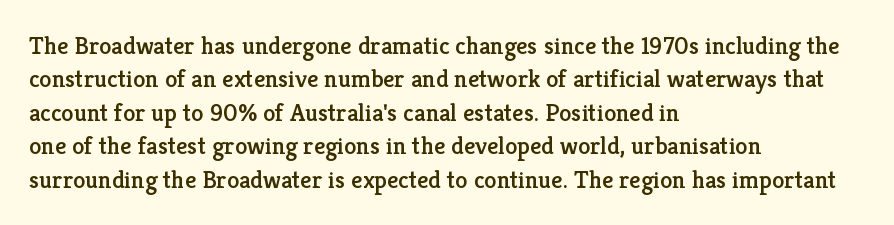
The image shows 25 px text type, upright; set left-aligned, normal line spacing (1.34x), normal letter spacing, not underlined.
